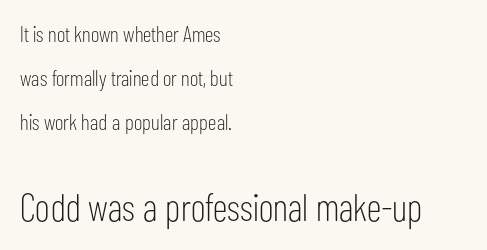
Q: Is the text bold? A: No.
Q: Is the text italic (slanted)? A: No, it is upright.
Q: Is the typeface a serif or a sans-serif typeface? A: Sans-serif.
Q: Is the text underlined? A: No.
Q: How is the paragraph aligned? A: Left-aligned.
Q: Is the spacing between letters normal or unusually wide? A: Normal.
Q: Is the spacing between lines tight, normal or loose? A: Loose.
Q: Which block of text is set in a larger size, the first (top) or the second (bottom)? A: The second (bottom) one.
Q: Width (condensed, normal, or wide)? A: Condensed.
Q: Stroke contrast? A: Low.
Q: x-height? A: Medium.
Q: Monospaced? A: No.
